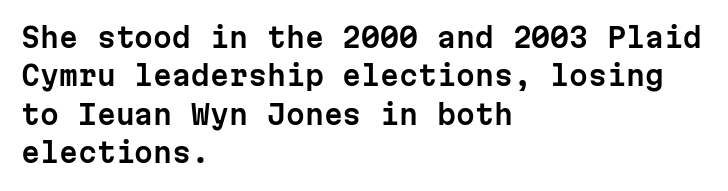
The image shows 27 px text type, upright; set left-aligned, normal line spacing (1.42x), normal letter spacing, not underlined.
